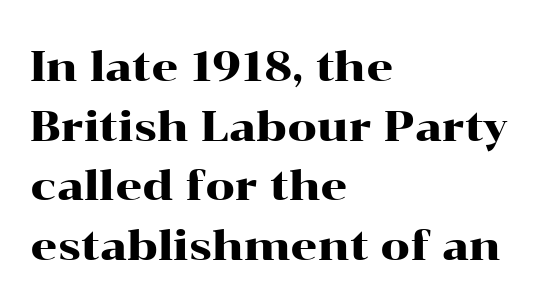
Do the characters align in a grid? No, the font is proportional. Check under the words: just untouched page. There is no visible air inserted between adjacent glyphs. Horizontal bands of white between lines are of average thickness. If you drew a ruler down the left edge, every line would touch it.
